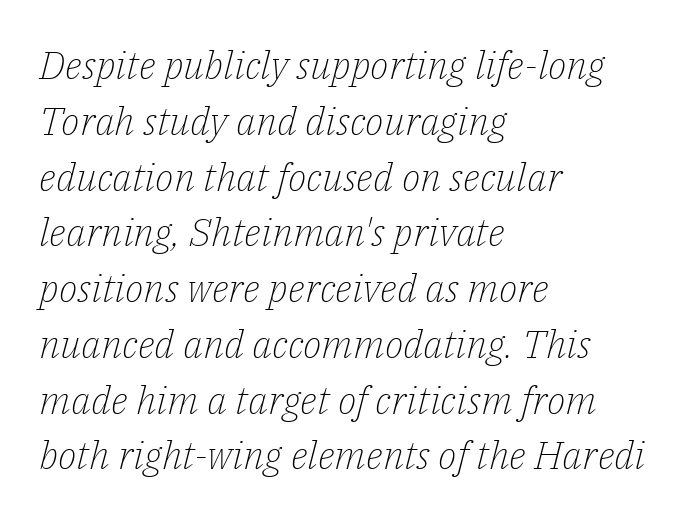
Regular leading. Does the type have serifs? Yes, each stem ends in a small foot. Bold? No — there's no thickening of the strokes. These lines are rendered in a variable-pitch font. This rendering features lettering with no underline.
